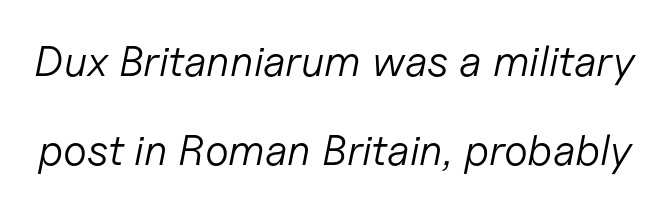
Glyph-to-glyph distance matches everyday printed text. The passage shown leans; its letterforms are oblique. Check under the words: just untouched page. Looks like regular typesetting: each glyph gets only the width it needs.
